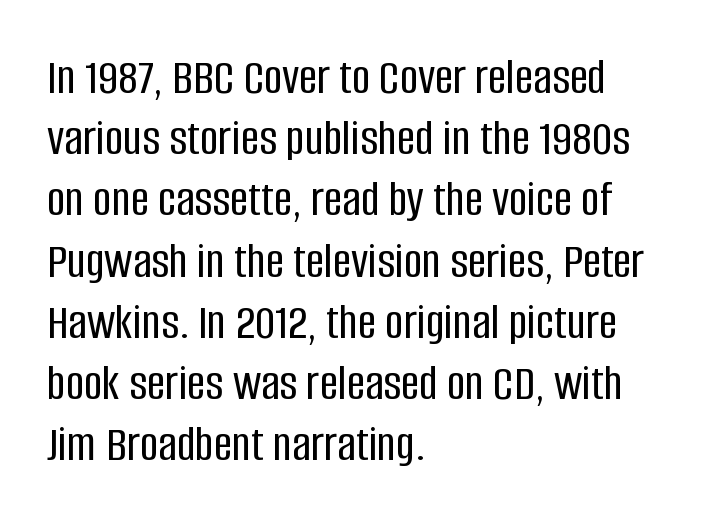
The image shows 51 px condensed sans-serif type, upright; set left-aligned, line spacing 1.2x, normal letter spacing, not underlined; low stroke contrast and a large x-height.
